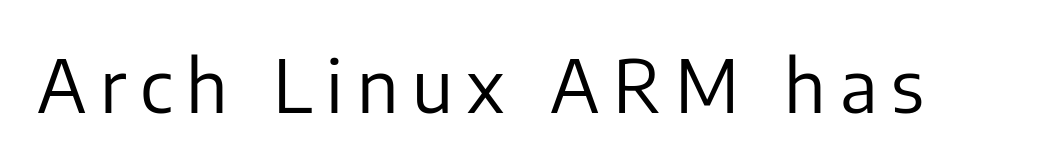
If you drew a line through each stem, it would be perfectly vertical. Letters rest on an invisible, unmarked baseline. The face used here is proportionally spaced, like ordinary book or web type. The typeface chosen for these lines omits serifs.
